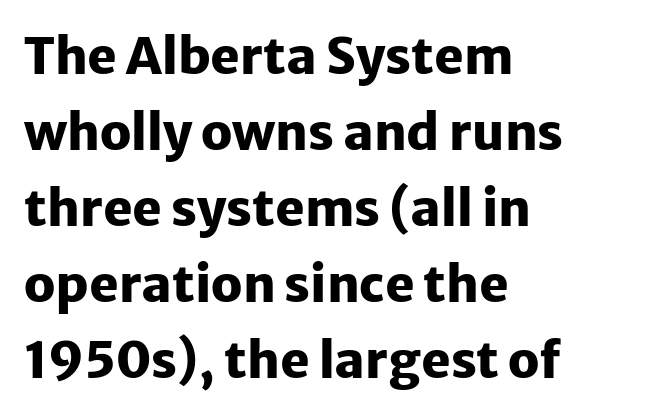
Q: Is the text bold? A: Yes.
Q: Is the text italic (slanted)? A: No, it is upright.
Q: Is the typeface a serif or a sans-serif typeface? A: Sans-serif.
Q: Is the text underlined? A: No.
Q: How is the paragraph aligned? A: Left-aligned.
Q: Is the spacing between letters normal or unusually wide? A: Normal.
Q: Is the spacing between lines tight, normal or loose? A: Normal.
Q: Width (condensed, normal, or wide)? A: Normal.
Q: Stroke contrast? A: Low.
Q: x-height? A: Medium.
Q: Monospaced? A: No.
